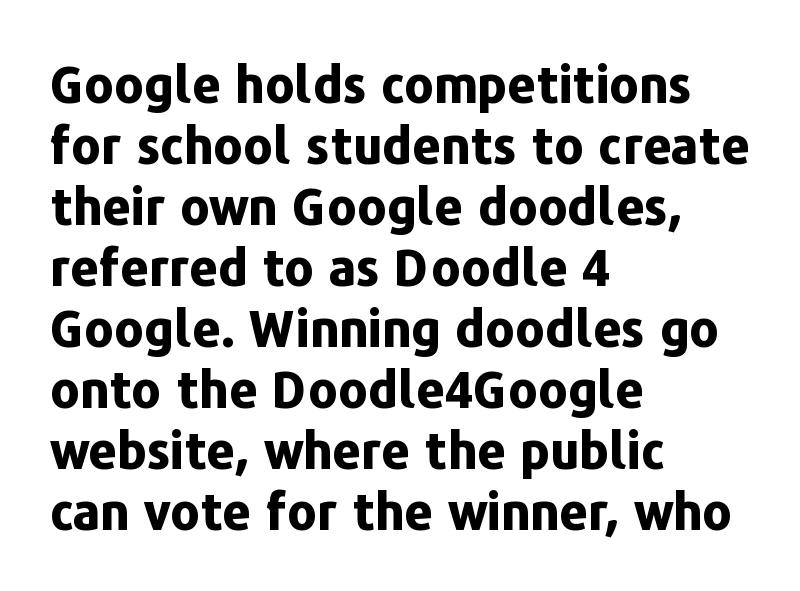
The image shows 50 px bold sans-serif type, upright; set left-aligned, line spacing 1.22x, normal letter spacing, not underlined; low stroke contrast and a medium x-height.
